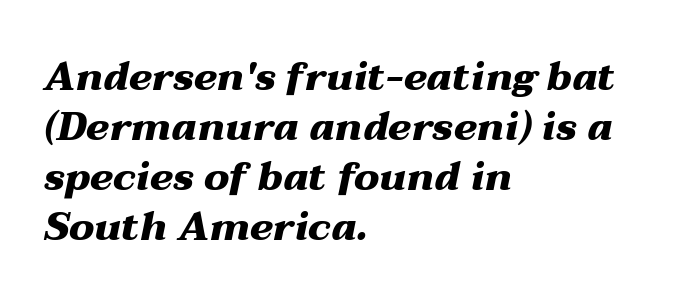
{"italic": "yes", "lean": "right", "slant_degrees": 12, "bold": "yes", "weight": "heavy", "width": "wide", "stroke_contrast": "medium", "x_height": "medium", "monospaced": "no", "underline": "no", "align": "left", "line_spacing": "normal", "line_spacing_ratio": 1.28, "letter_spacing": "normal", "letter_spacing_em": 0.0, "glyph_px": 39}
